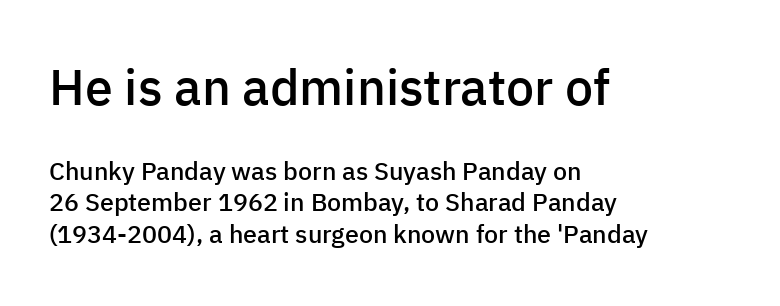
The image shows 50 px semibold sans-serif type, upright; set left-aligned, normal line spacing (1.26x), normal letter spacing, not underlined; the first (top) block is 2.0x larger; low stroke contrast and a medium x-height.
